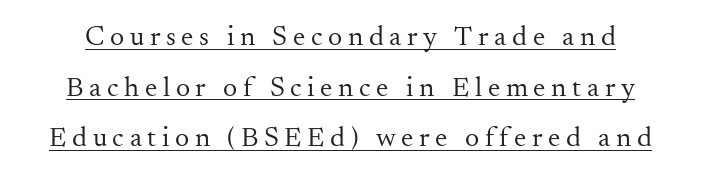
The image shows 28 px regular-weight serif type, upright; set line spacing 1.81x, unusually wide letter spacing (+0.2 em), underlined; medium stroke contrast and a small x-height.
